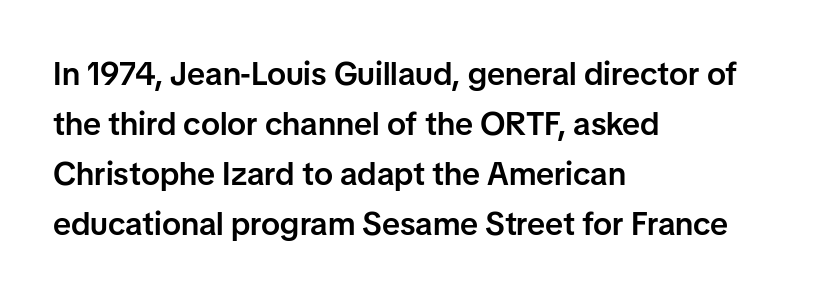
The image shows 32 px semibold sans-serif type, upright; set left-aligned, normal line spacing (1.56x), normal letter spacing, not underlined; low stroke contrast and a medium x-height.
